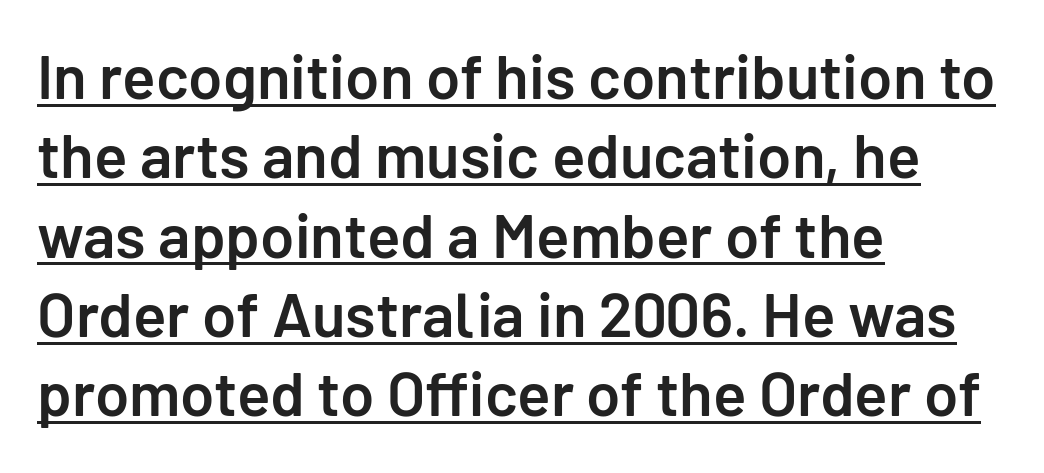
The image shows 62 px semibold sans-serif type, upright; set left-aligned, normal line spacing (1.28x), normal letter spacing, underlined; low stroke contrast and a medium x-height.
